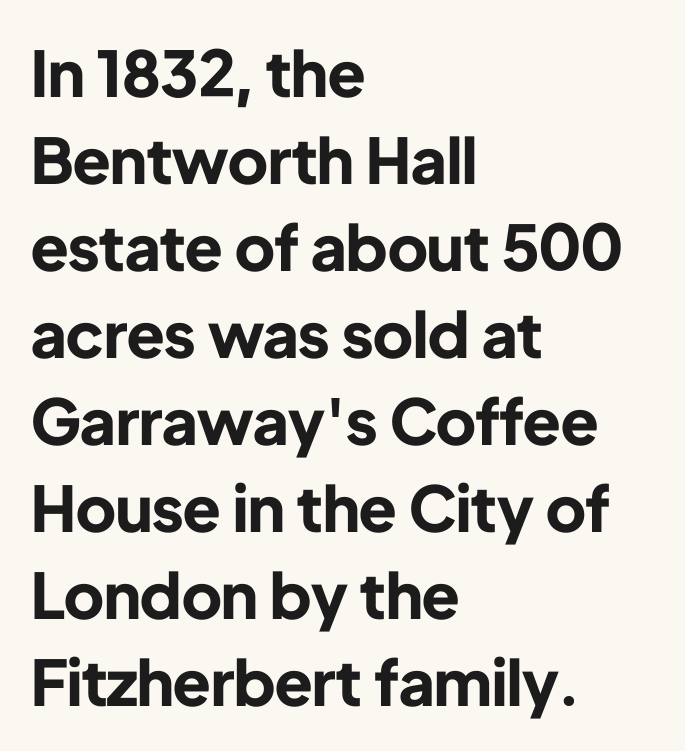
The image shows 63 px bold sans-serif type, upright; set left-aligned, normal line spacing (1.38x), normal letter spacing, not underlined; low stroke contrast and a medium x-height.
